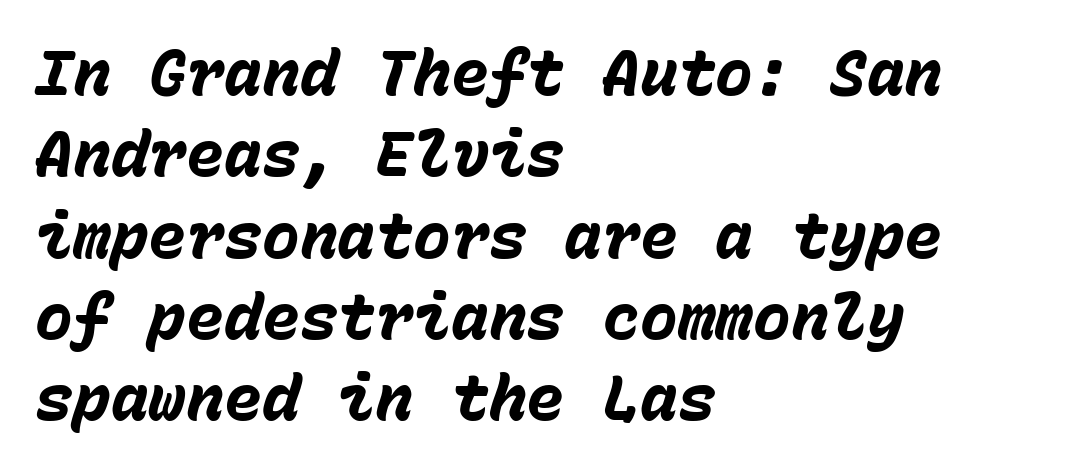
The image shows 63 px heavy type, italic (leaning right), monospaced; set left-aligned, normal line spacing (1.29x), normal letter spacing, not underlined; low stroke contrast and a medium x-height.
